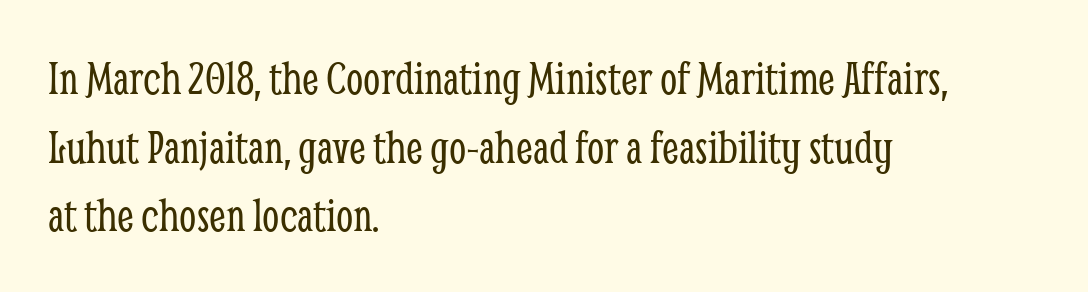
The image shows 49 px light, condensed serif type, upright; set left-aligned, normal line spacing (1.4x), normal letter spacing, not underlined; low stroke contrast and a medium x-height.
